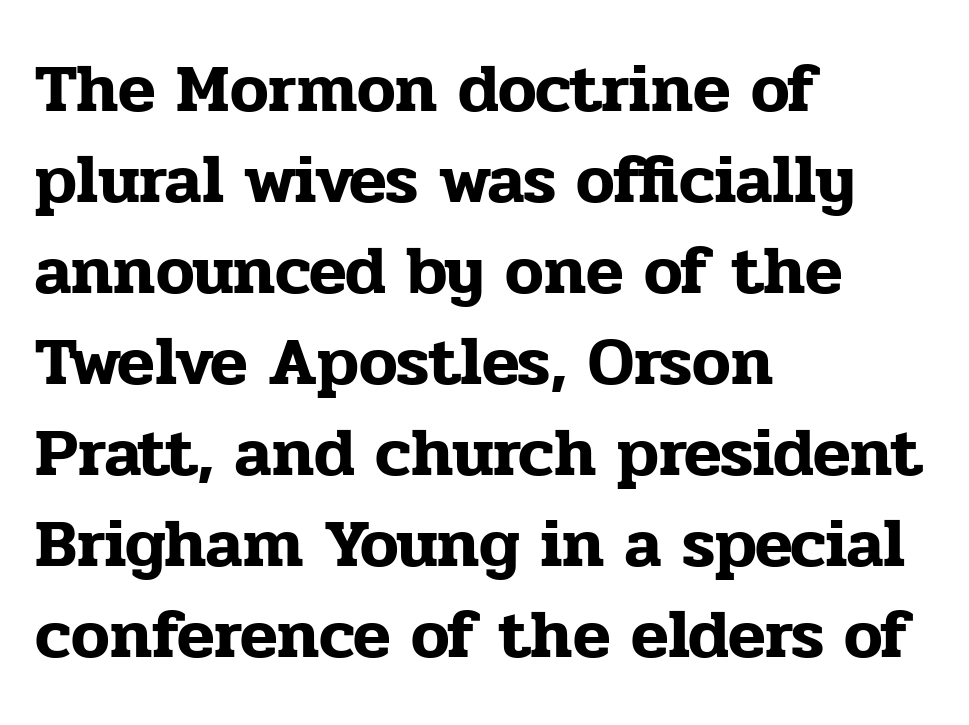
The image shows 69 px serif type, upright; set left-aligned, normal line spacing (1.32x), normal letter spacing, not underlined; low stroke contrast and a medium x-height.
